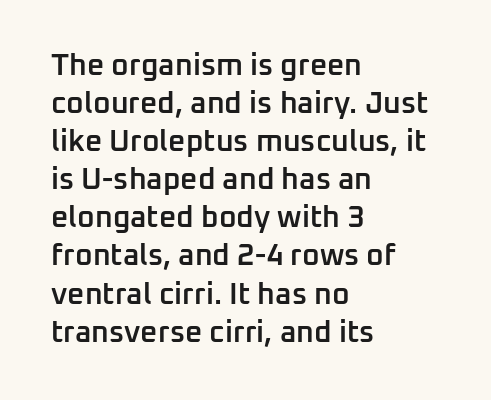
The image shows 30 px semibold sans-serif type, upright; set left-aligned, normal line spacing (1.27x), normal letter spacing, not underlined; low stroke contrast and a medium x-height.
